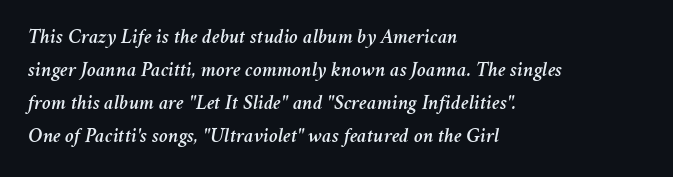
{"italic": "yes", "lean": "right", "slant_degrees": 11, "underline": "no", "align": "left", "line_spacing": "normal", "line_spacing_ratio": 1.57, "letter_spacing": "normal", "letter_spacing_em": 0.0, "glyph_px": 21}
